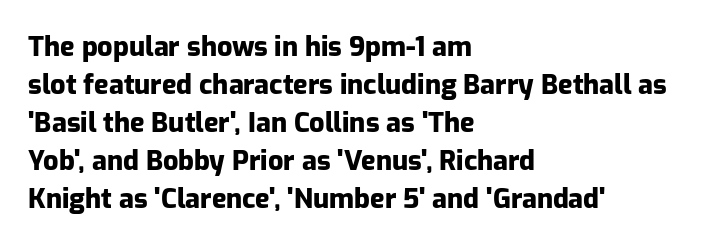
The image shows 27 px bold type, upright; set left-aligned, normal line spacing (1.41x), normal letter spacing, not underlined.
